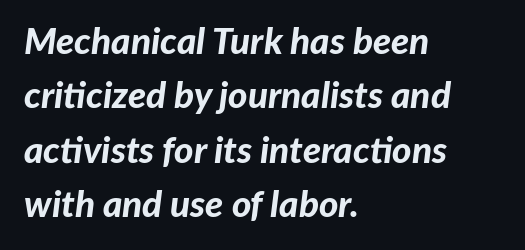
The image shows 37 px bold type, italic (leaning right); set left-aligned, normal line spacing (1.47x), normal letter spacing, not underlined; low stroke contrast and a medium x-height.
